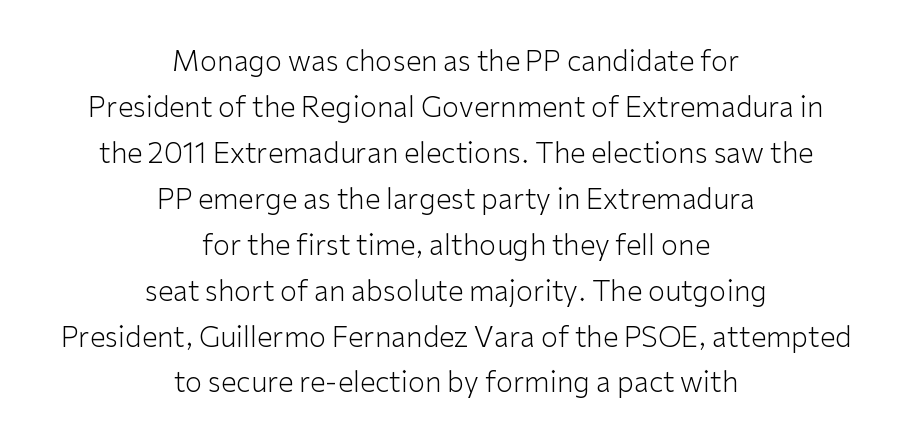
Q: Is the text bold? A: No.
Q: Is the text italic (slanted)? A: No, it is upright.
Q: Is the typeface a serif or a sans-serif typeface? A: Sans-serif.
Q: Is the text underlined? A: No.
Q: How is the paragraph aligned? A: Centered.
Q: Is the spacing between letters normal or unusually wide? A: Normal.
Q: Is the spacing between lines tight, normal or loose? A: Normal.
Q: Width (condensed, normal, or wide)? A: Normal.
Q: Stroke contrast? A: Low.
Q: x-height? A: Medium.
Q: Monospaced? A: No.
